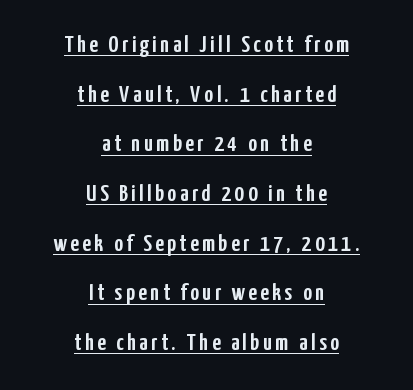
{"italic": "no", "underline": "yes", "align": "center", "line_spacing": "loose", "line_spacing_ratio": 2.07, "glyph_px": 24}
